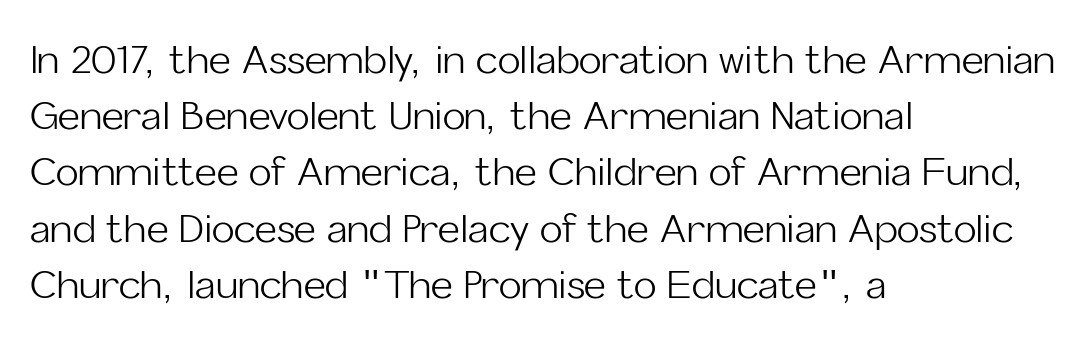
{"serif": "no", "italic": "no", "bold": "no", "weight": "light", "width": "normal", "stroke_contrast": "low", "x_height": "medium", "monospaced": "no", "underline": "no", "align": "left", "line_spacing": "normal", "line_spacing_ratio": 1.48, "letter_spacing": "normal", "letter_spacing_em": 0.0, "glyph_px": 38}
